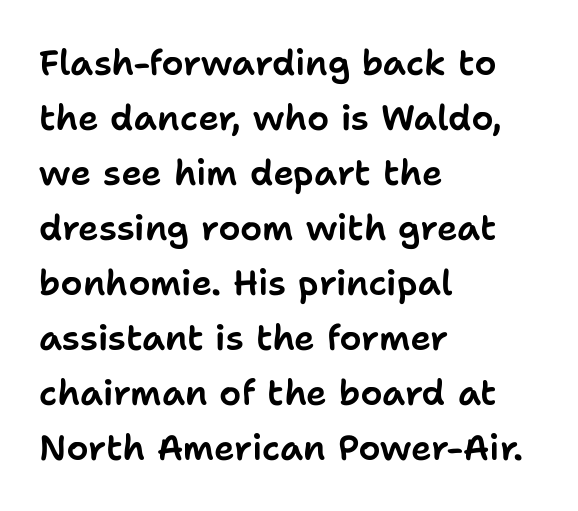
{"serif": "no", "italic": "no", "width": "normal", "stroke_contrast": "low", "x_height": "medium", "monospaced": "no", "underline": "no", "align": "left", "line_spacing": "normal", "line_spacing_ratio": 1.57, "letter_spacing": "normal", "letter_spacing_em": 0.0, "glyph_px": 35}
